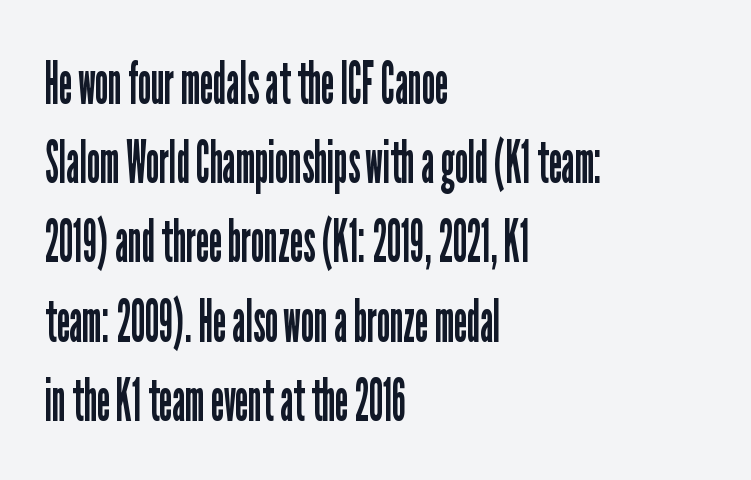
Q: Is the text bold? A: No.
Q: Is the text italic (slanted)? A: No, it is upright.
Q: Is the typeface a serif or a sans-serif typeface? A: Sans-serif.
Q: Is the text underlined? A: No.
Q: How is the paragraph aligned? A: Left-aligned.
Q: Is the spacing between letters normal or unusually wide? A: Normal.
Q: Is the spacing between lines tight, normal or loose? A: Normal.
Q: Width (condensed, normal, or wide)? A: Condensed.
Q: Stroke contrast? A: Low.
Q: x-height? A: Medium.
Q: Monospaced? A: No.
